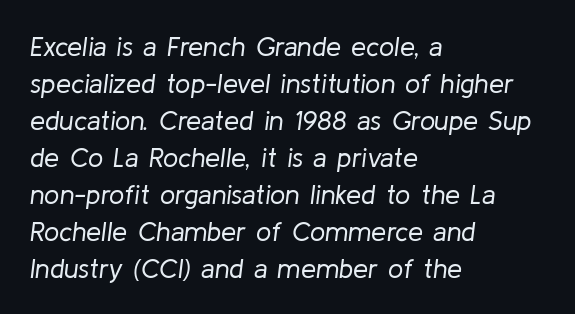
Interline gaps are of average width in this sample. Check the space under the baseline: it is left empty. In terms of letterspacing, this is plain default setting. The specimen reads as italic at a glance.
